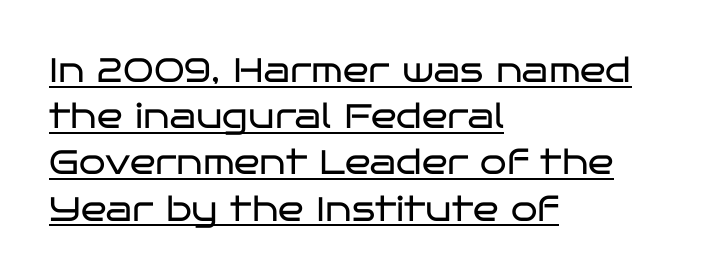
Teacher's note: observe the even left margin — that is flush-left alignment. Serif or sans? Sans — the stroke terminals are bare. What decoration does the sample have? An underline. The type sits square on the baseline with zero lean.
